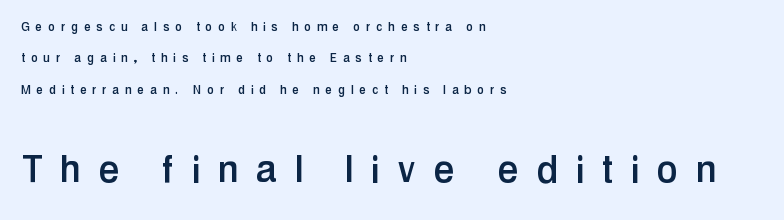
Plain, unruled lines of type. Caption: multi-line text, flush left, ragged right. The specimen reads as upright at a glance. The designer gave the closing block more size than the opening block.
